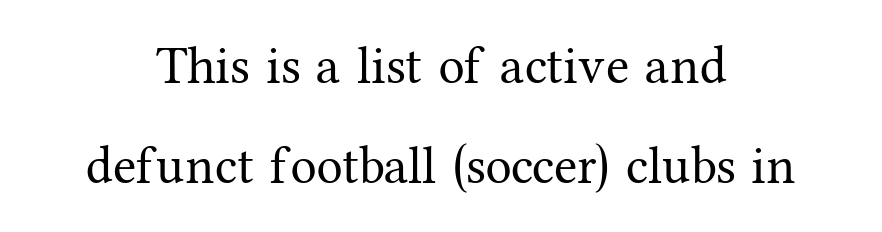
{"serif": "yes", "italic": "no", "bold": "no", "weight": "regular", "width": "normal", "stroke_contrast": "medium", "x_height": "medium", "monospaced": "no", "underline": "no", "align": "center", "line_spacing_ratio": 1.88, "letter_spacing": "normal", "letter_spacing_em": 0.0, "glyph_px": 53}
